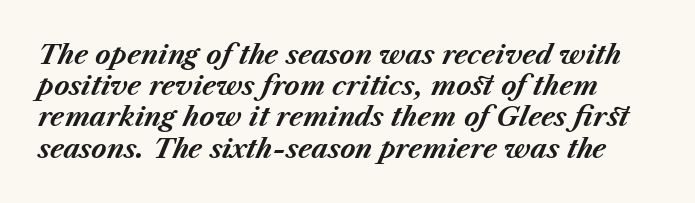
{"italic": "yes", "lean": "right", "slant_degrees": 23, "bold": "yes", "underline": "no", "line_spacing_ratio": 1.2, "letter_spacing": "normal", "letter_spacing_em": 0.0, "glyph_px": 26}
